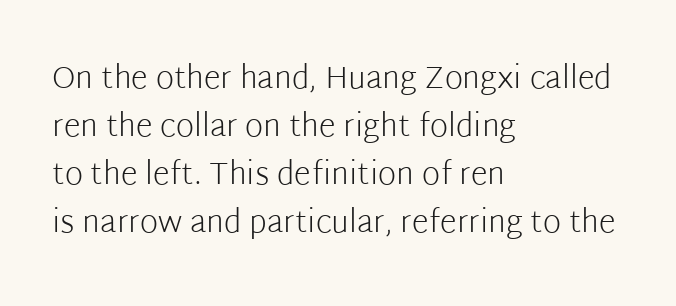
The image shows 31 px light sans-serif type, upright; set left-aligned, normal line spacing (1.55x), normal letter spacing, not underlined; low stroke contrast and a medium x-height.
